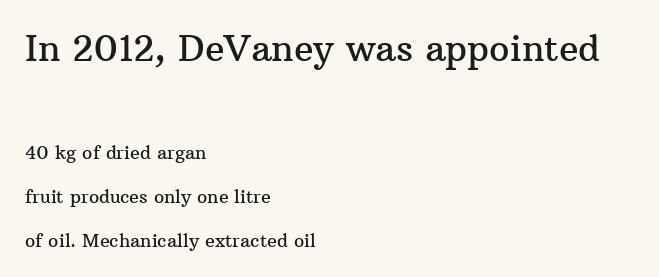
The baseline area is clear. Leftover space on each line is placed entirely after the last word. Between these two stacked blocks, the higher one wins on size. Rows of type keep a wide berth in the vertical direction.
